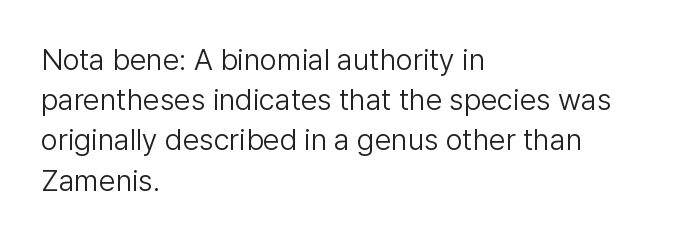
Designer's note — italics off, roman on. Where is the straight margin? On the left. The passage shown is typed in a proportional face where columns would drift. Regular leading. Font category for this specimen: sans-serif. Nothing heavy about these letters — not bold at all.
